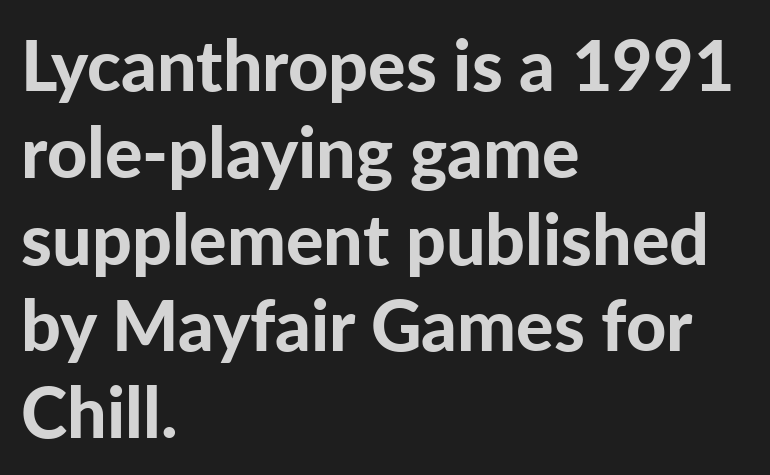
The foot of each line stays bare and open. This sample has the flowing, uneven cadence of proportional lettering. The face used here has the dense, thick strokes of a bold. This is roman type, the default non-slanted kind.
